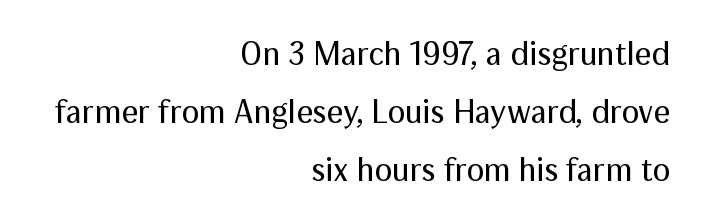
Is this a sans? Yes — the strokes have no serifs. Leftover space on each line is placed entirely before the opening word. Does the lettering tilt? It doesn't — this is upright. Rule under the text: the space is simply empty.
